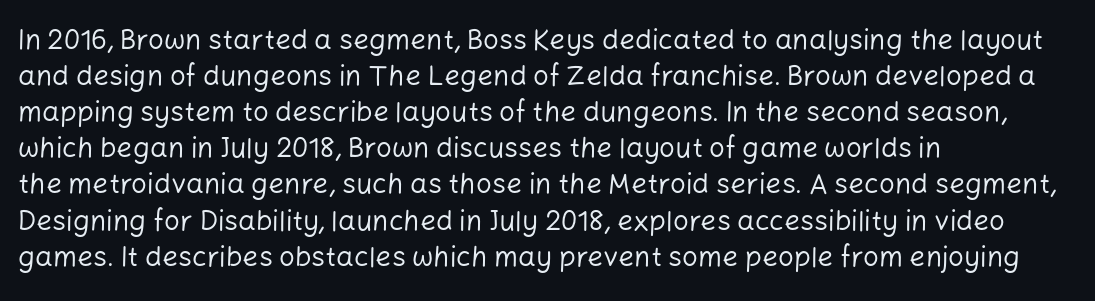
Q: Is the text bold? A: No.
Q: Is the text italic (slanted)? A: No, it is upright.
Q: Is the typeface a serif or a sans-serif typeface? A: Sans-serif.
Q: Is the text underlined? A: No.
Q: How is the paragraph aligned? A: Left-aligned.
Q: Is the spacing between letters normal or unusually wide? A: Normal.
Q: Is the spacing between lines tight, normal or loose? A: Normal.
Q: Width (condensed, normal, or wide)? A: Normal.
Q: Stroke contrast? A: Low.
Q: x-height? A: Medium.
Q: Monospaced? A: No.
